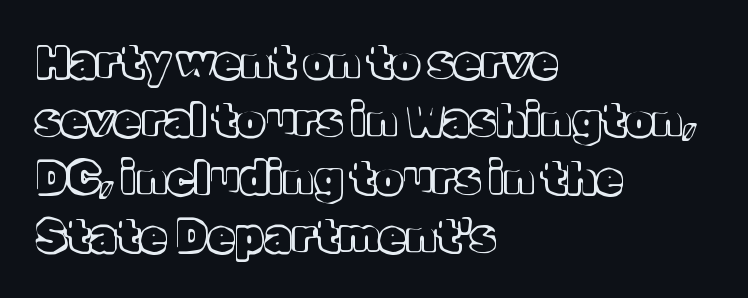
{"italic": "no", "width": "normal", "x_height": "medium", "monospaced": "no", "underline": "no", "align": "left", "line_spacing": "normal", "line_spacing_ratio": 1.32, "letter_spacing": "normal", "letter_spacing_em": 0.0, "glyph_px": 44}
